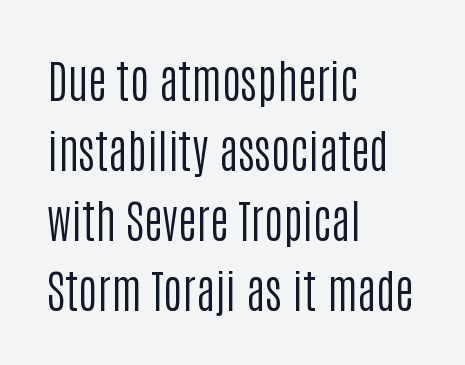
{"serif": "no", "italic": "no", "bold": "no", "weight": "regular", "width": "condensed", "stroke_contrast": "low", "x_height": "large", "monospaced": "no", "underline": "no", "align": "left", "line_spacing": "normal", "line_spacing_ratio": 1.52, "letter_spacing": "normal", "letter_spacing_em": 0.0, "glyph_px": 46}
